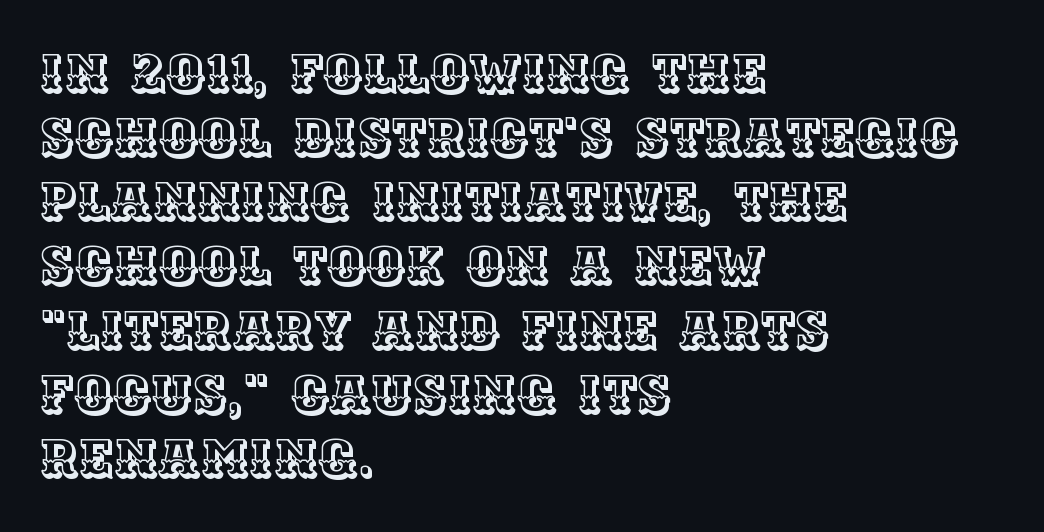
The font's upright variant was chosen for this text. Visually the block forms a straight wall on the left and a jagged coastline on the right. The specimen omits any rule beneath the text block's lines. The tracking reads as untouched default to a designer's eye. Looks like regular typesetting: each glyph gets only the width it needs.
